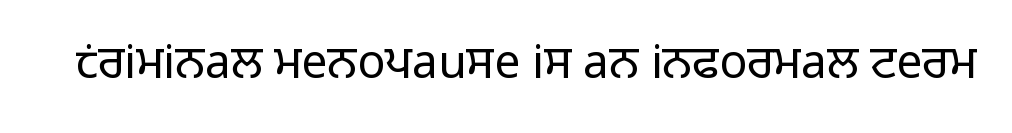
The image shows 46 px light sans-serif type, upright; set normal letter spacing, not underlined; low stroke contrast and a medium x-height.
